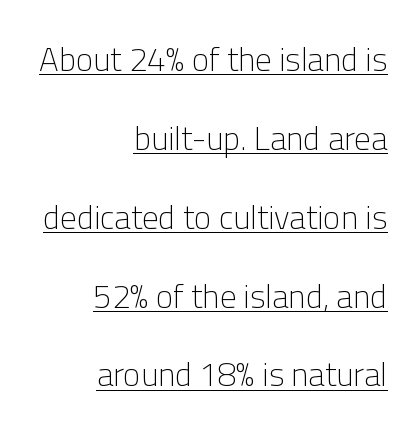
The rag falls on the left side of this text block. Weight: in the light-to-regular range. Check the space under the baseline: a stroke is drawn there. The rendering uses natural spacing where letterforms have individual widths. The rendering shows plain stroke endings on the letterforms — a sans-serif design. The letters stand straight up with perfectly vertical stems.
